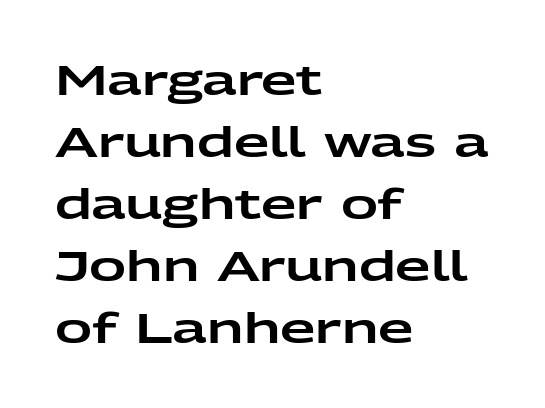
{"serif": "no", "italic": "no", "width": "wide", "stroke_contrast": "low", "x_height": "medium", "monospaced": "no", "underline": "no", "align": "left", "line_spacing": "normal", "line_spacing_ratio": 1.51, "letter_spacing": "normal", "letter_spacing_em": 0.0, "glyph_px": 41}
